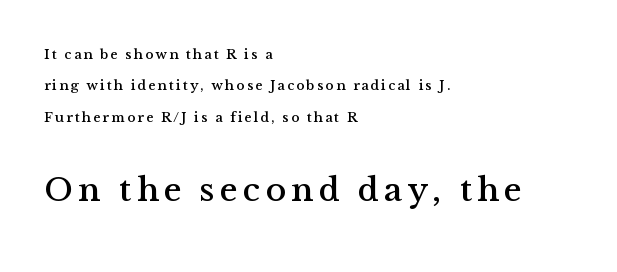
{"serif": "yes", "italic": "no", "width": "normal", "stroke_contrast": "medium", "x_height": "medium", "monospaced": "no", "underline": "no", "align": "left", "line_spacing": "loose", "line_spacing_ratio": 2.24, "larger_block": "second", "size_ratio": 2.43, "glyph_px": 34}
